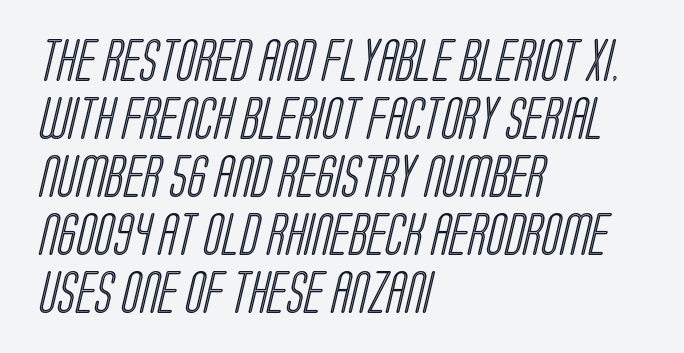
Letter spacing: default. Does the copy run flush right? No — it runs flush left. Just letters on the line, the space beneath them empty. In terms of leading, this rendering sits right in the middle. The rendering uses natural spacing where letterforms have individual widths.
